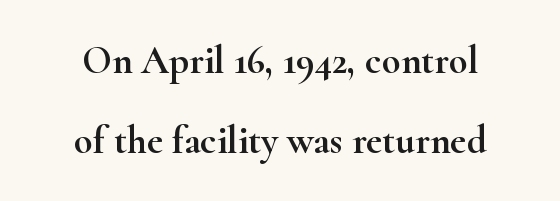
A typesetter would call this zero additional tracking. When letters stand straight like this, we call the style roman or upright. Typeset on center — no edge is straight. Glance below the letters and you will spot only blank space. Does the type have serifs? Yes, each stem ends in a small foot.
